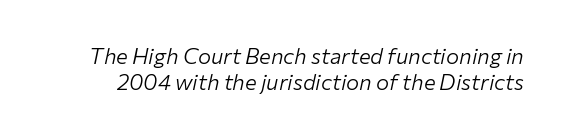
The image shows 22 px text type, italic (leaning right); set line spacing 1.2x, normal letter spacing, not underlined.
